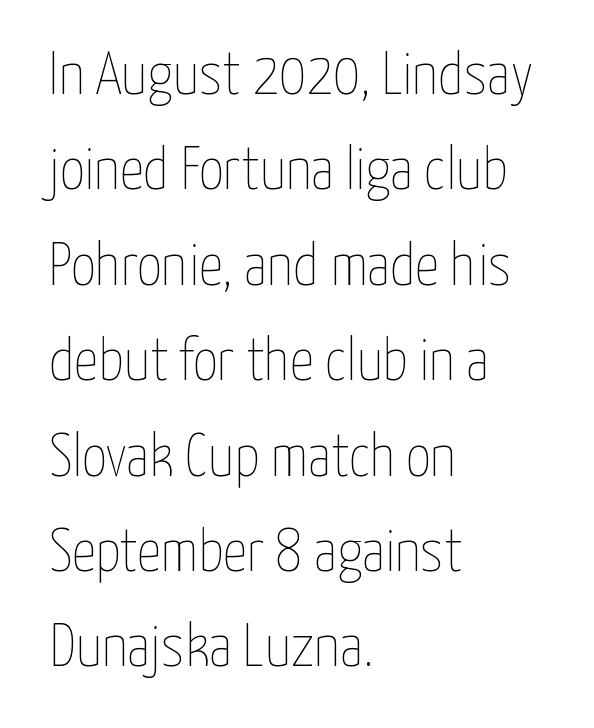
Q: Is the text bold? A: No.
Q: Is the text italic (slanted)? A: No, it is upright.
Q: Is the text underlined? A: No.
Q: How is the paragraph aligned? A: Left-aligned.
Q: Is the spacing between letters normal or unusually wide? A: Normal.
Q: Is the spacing between lines tight, normal or loose? A: Normal.
Q: Width (condensed, normal, or wide)? A: Condensed.
Q: Stroke contrast? A: Low.
Q: x-height? A: Medium.
Q: Monospaced? A: No.
